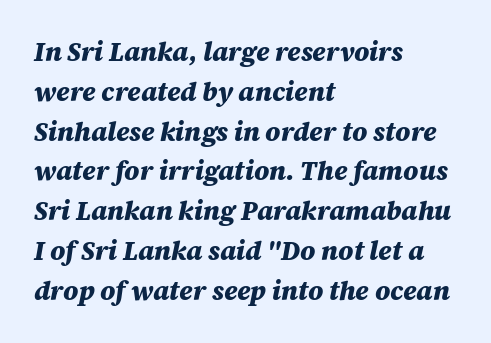
The image shows 26 px bold type, italic (leaning right); set left-aligned, normal line spacing (1.53x), normal letter spacing, not underlined.
